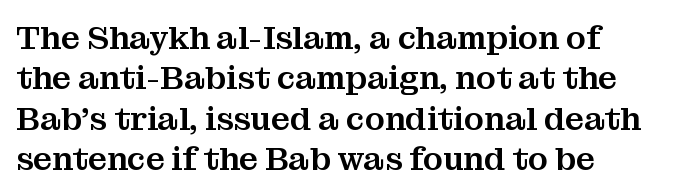
This rendering employs a face with finishing strokes, i.e., a serif. The face used here is proportionally spaced, like ordinary book or web type. Notice how the stems are strictly vertical — no italics here. The passage shown is not underscored anywhere.
